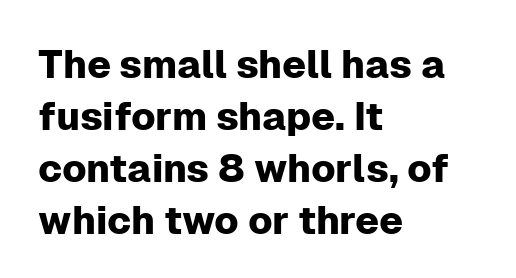
Q: Is the text italic (slanted)? A: No, it is upright.
Q: Is the typeface a serif or a sans-serif typeface? A: Sans-serif.
Q: Is the text underlined? A: No.
Q: How is the paragraph aligned? A: Left-aligned.
Q: Is the spacing between letters normal or unusually wide? A: Normal.
Q: Is the spacing between lines tight, normal or loose? A: Normal.
Q: Width (condensed, normal, or wide)? A: Normal.
Q: Stroke contrast? A: Low.
Q: x-height? A: Medium.
Q: Monospaced? A: No.
